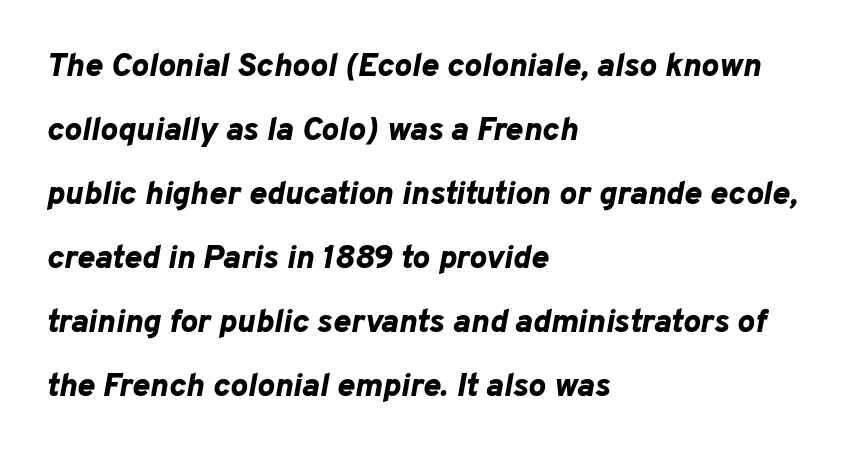
{"italic": "yes", "lean": "right", "slant_degrees": 10, "bold": "yes", "weight": "bold", "width": "normal", "stroke_contrast": "low", "x_height": "medium", "monospaced": "no", "underline": "no", "align": "left", "line_spacing": "loose", "line_spacing_ratio": 1.94, "letter_spacing": "normal", "letter_spacing_em": 0.0, "glyph_px": 33}
